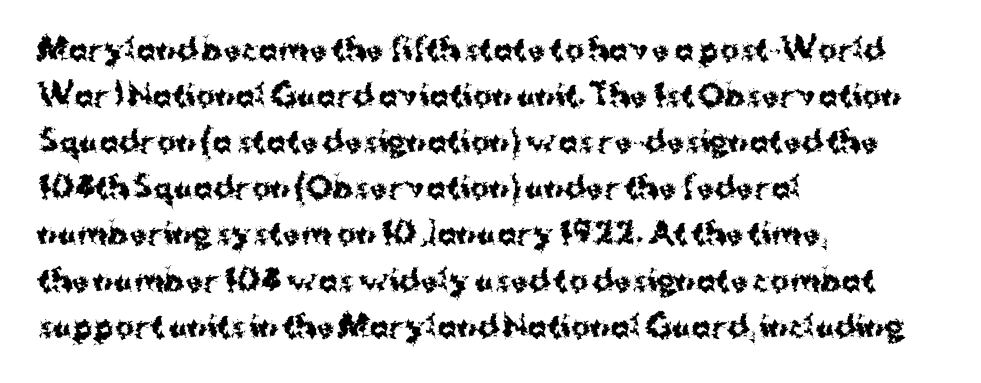
The image shows 29 px bold sans-serif type, upright; set left-aligned, normal line spacing (1.59x), normal letter spacing, not underlined; medium stroke contrast and a medium x-height.
